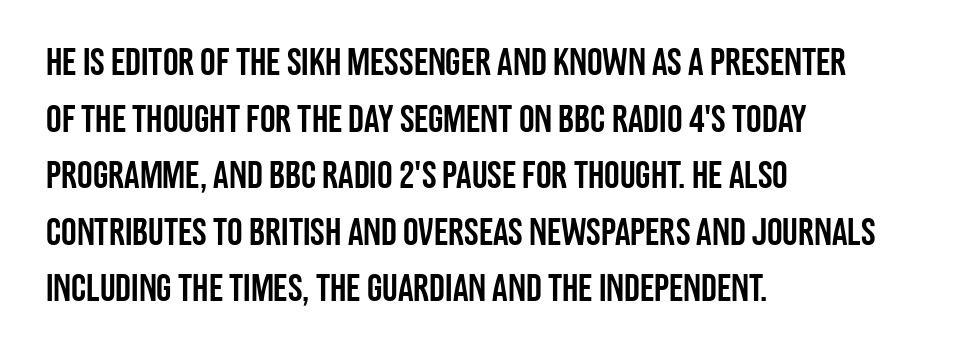
{"serif": "no", "italic": "no", "width": "condensed", "stroke_contrast": "low", "x_height": "large", "monospaced": "no", "underline": "no", "align": "left", "line_spacing": "normal", "line_spacing_ratio": 1.45, "letter_spacing": "normal", "letter_spacing_em": 0.0, "glyph_px": 39}
